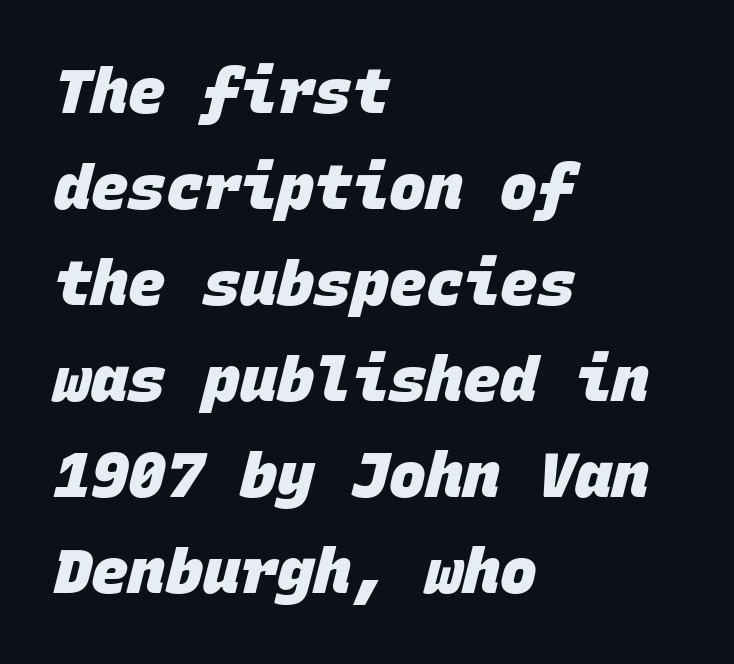
The image shows 62 px heavy sans-serif type, monospaced; set left-aligned, normal line spacing (1.55x), normal letter spacing, not underlined; low stroke contrast and a large x-height.
